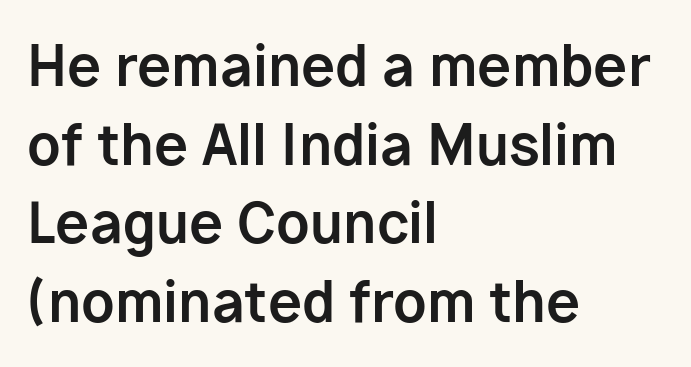
{"serif": "no", "italic": "no", "bold": "yes", "weight": "bold", "width": "normal", "stroke_contrast": "low", "x_height": "medium", "monospaced": "no", "underline": "no", "align": "left", "line_spacing": "normal", "line_spacing_ratio": 1.43, "letter_spacing": "normal", "letter_spacing_em": 0.0, "glyph_px": 55}
